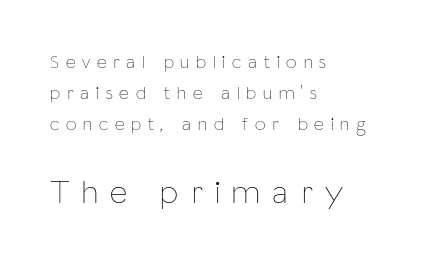
{"italic": "no", "bold": "no", "weight": "thin", "width": "condensed", "stroke_contrast": "low", "x_height": "medium", "monospaced": "no", "underline": "no", "align": "left", "line_spacing": "normal", "line_spacing_ratio": 1.64, "letter_spacing": "wide", "letter_spacing_em": 0.36, "larger_block": "second", "size_ratio": 1.79, "glyph_px": 34}
